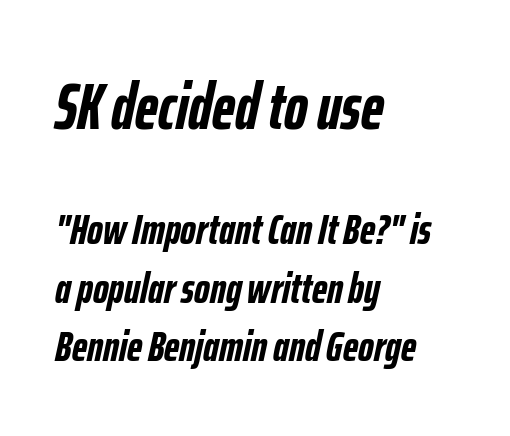
{"italic": "yes", "lean": "right", "slant_degrees": 12, "bold": "yes", "weight": "semibold", "width": "condensed", "stroke_contrast": "low", "x_height": "medium", "monospaced": "no", "underline": "no", "align": "left", "line_spacing": "normal", "line_spacing_ratio": 1.36, "letter_spacing": "normal", "letter_spacing_em": 0.0, "larger_block": "first", "size_ratio": 1.51, "glyph_px": 65}
